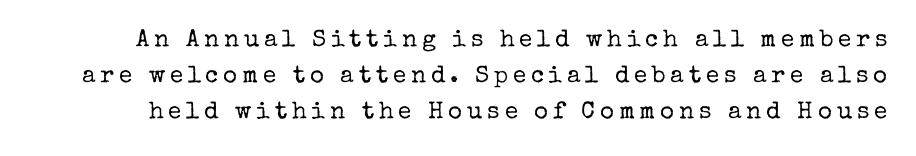
The gaps between neighbouring characters are conspicuously large. The characters are drawn with everyday or finer stroke widths. Summary of vertical rhythm: regular, with standard interline spacing. The lettering holds an erect, upright posture throughout. Just letters on the line, the space beneath them empty.
